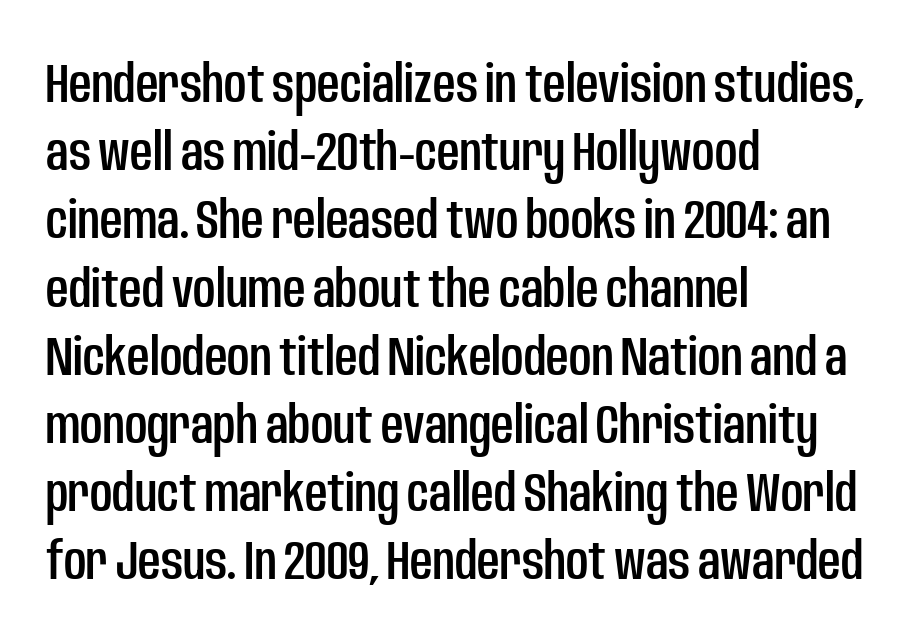
{"serif": "no", "italic": "no", "width": "condensed", "stroke_contrast": "low", "x_height": "large", "monospaced": "no", "underline": "no", "align": "left", "line_spacing_ratio": 1.24, "letter_spacing": "normal", "letter_spacing_em": 0.0, "glyph_px": 55}
